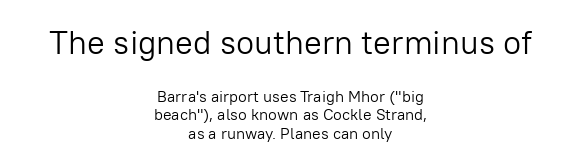
Is the stroke heavy? The answer is a plain regular-or-lighter. Think of a printed novel: that variable character pitch is what you see here. Posture: vertical. No word sits above an underline. The rag falls on both sides of this text block equally. Compared with typical body copy, the letter spacing here is the same.
